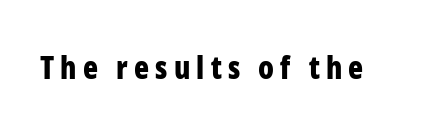
The image shows 31 px bold, condensed sans-serif type, upright; set unusually wide letter spacing (+0.2 em), not underlined; low stroke contrast and a medium x-height.
